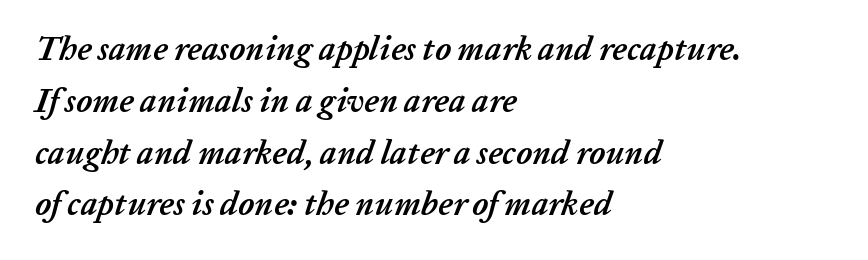
{"italic": "yes", "lean": "right", "slant_degrees": 20, "bold": "yes", "weight": "semibold", "width": "normal", "stroke_contrast": "low", "x_height": "medium", "monospaced": "no", "underline": "no", "align": "left", "line_spacing": "normal", "line_spacing_ratio": 1.57, "letter_spacing": "normal", "letter_spacing_em": 0.0, "glyph_px": 33}
